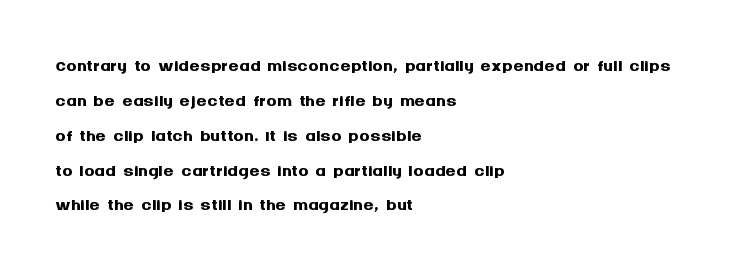
The image shows 26 px bold type, upright; set left-aligned, normal line spacing (1.34x), normal letter spacing, not underlined.
